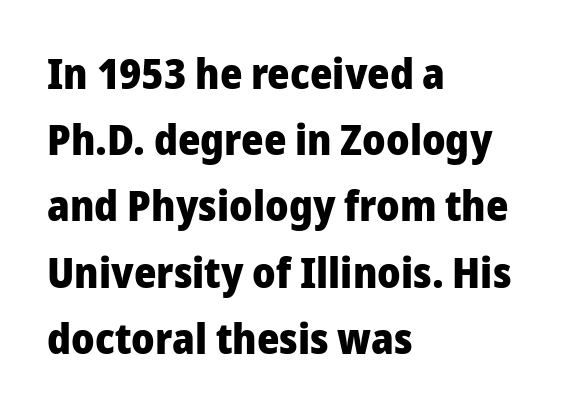
The area under the type is left untouched. Proportional: the letters do not fall into vertical columns. Caption: bold face, heavy strokes. How are the letters spaced? Ordinarily, with no added tracking. The axis of the letterforms is exactly vertical.
